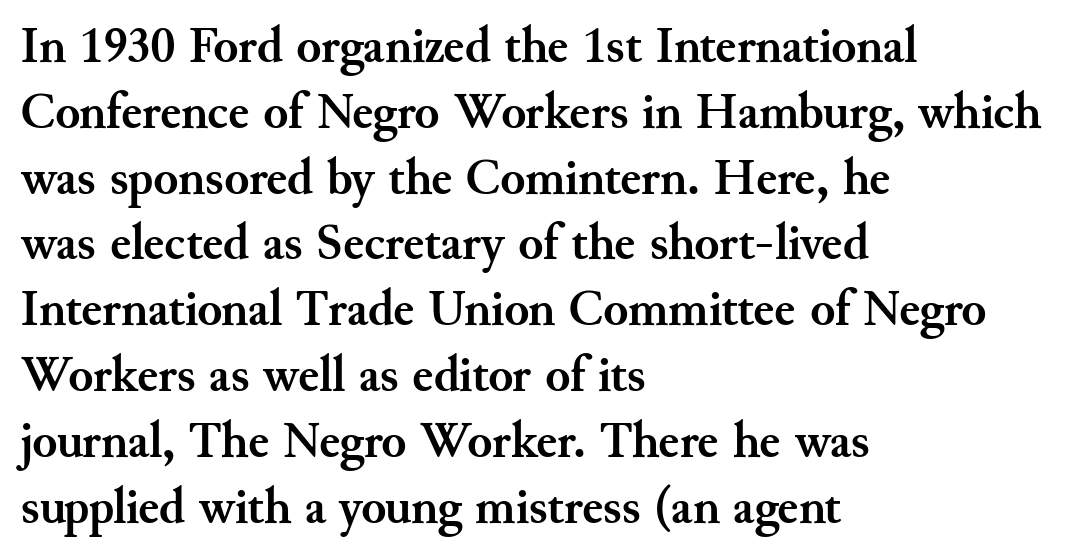
The image shows 51 px semibold serif type, upright; set left-aligned, normal line spacing (1.29x), normal letter spacing, not underlined; medium stroke contrast and a small x-height.
